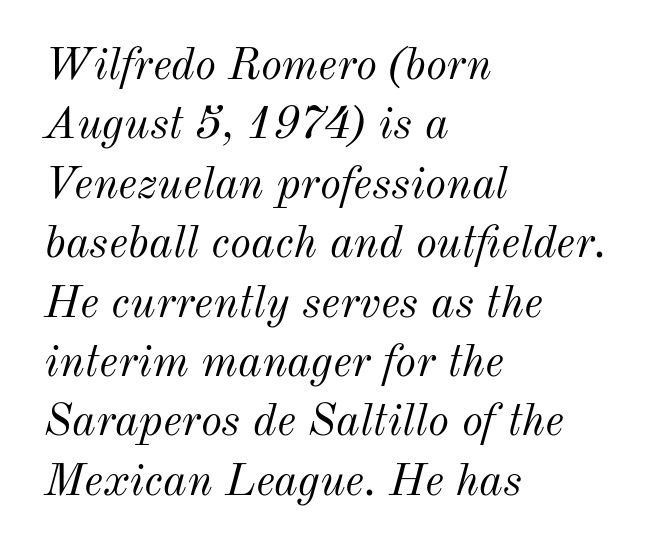
Glance below the letters and you will spot only blank space. Every character sits at an angle, as italics do. The letters look calm and open, with moderate or lighter stems. Tracking here is standard; glyphs follow each other at the usual distance. The block of text has a typical density, with ordinary space between rows. The lines are quadded left.
